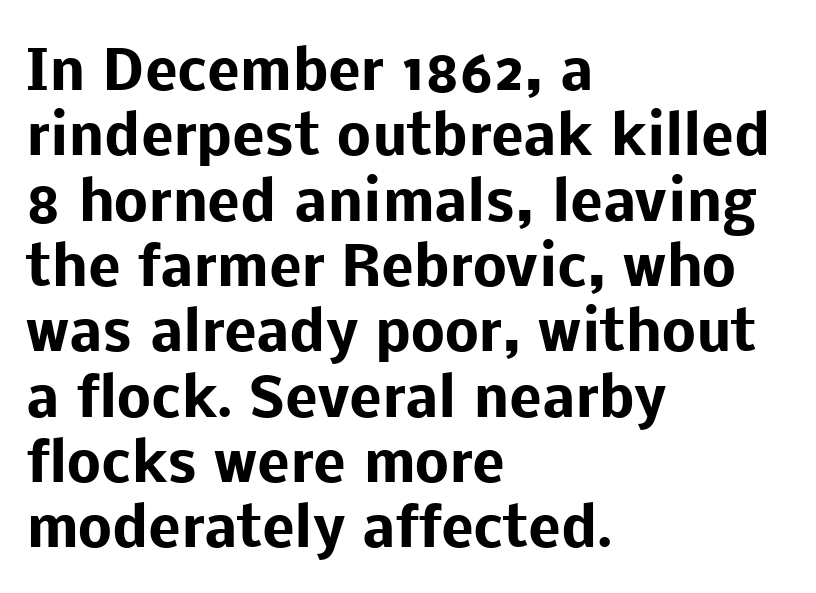
Q: Is the text bold? A: Yes.
Q: Is the text italic (slanted)? A: No, it is upright.
Q: Is the typeface a serif or a sans-serif typeface? A: Sans-serif.
Q: Is the text underlined? A: No.
Q: How is the paragraph aligned? A: Left-aligned.
Q: Is the spacing between letters normal or unusually wide? A: Normal.
Q: Width (condensed, normal, or wide)? A: Normal.
Q: Stroke contrast? A: Low.
Q: x-height? A: Medium.
Q: Monospaced? A: No.
